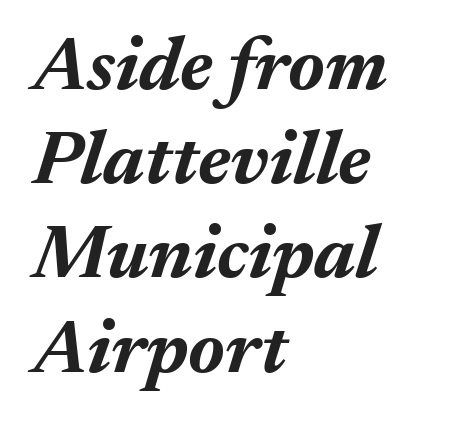
{"italic": "yes", "lean": "right", "slant_degrees": 17, "bold": "yes", "weight": "bold", "width": "normal", "stroke_contrast": "medium", "x_height": "medium", "monospaced": "no", "underline": "no", "align": "left", "line_spacing_ratio": 1.24, "letter_spacing": "normal", "letter_spacing_em": 0.0, "glyph_px": 76}
